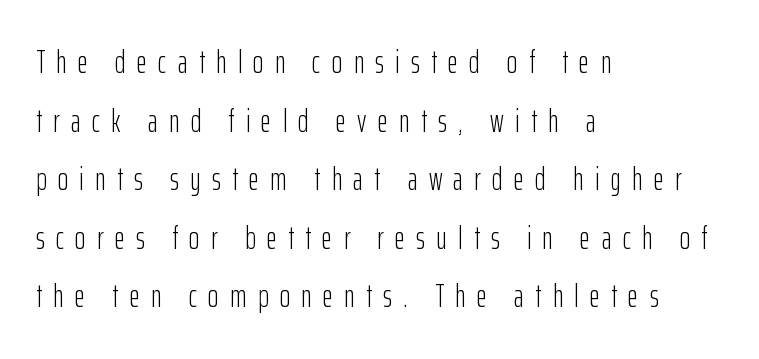
Think of a printed novel: that variable character pitch is what you see here. When letters stand straight like this, we call the style roman or upright. The letters carry no serifs — their stems end cleanly without finishing strokes. This reads as an unemphasized weight, regular at the heaviest. These lines stack with their left ends in a neat column.
